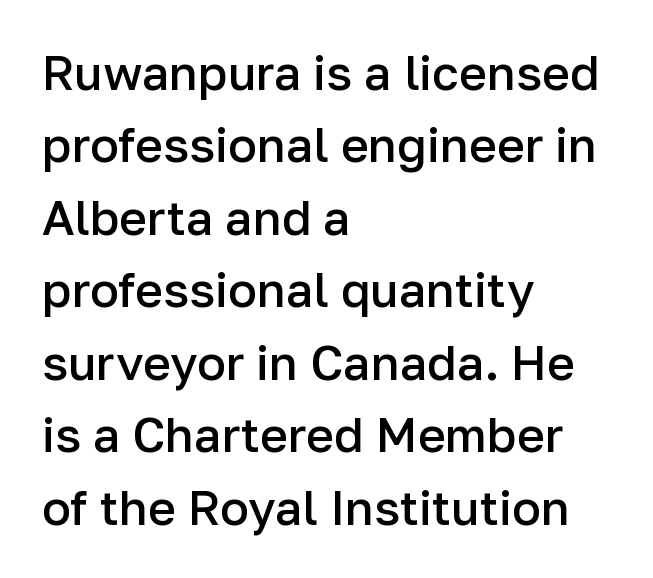
The image shows 48 px semibold sans-serif type, upright; set left-aligned, normal line spacing (1.51x), normal letter spacing, not underlined; low stroke contrast and a medium x-height.
